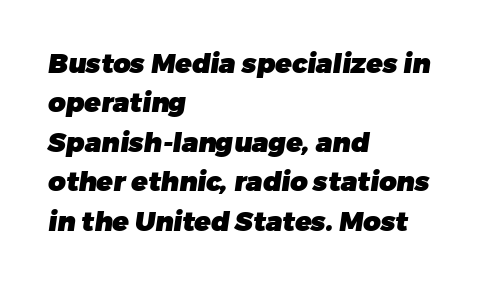
Q: Is the text bold? A: Yes.
Q: Is the text underlined? A: No.
Q: How is the paragraph aligned? A: Left-aligned.
Q: Is the spacing between letters normal or unusually wide? A: Normal.
Q: Is the spacing between lines tight, normal or loose? A: Normal.
